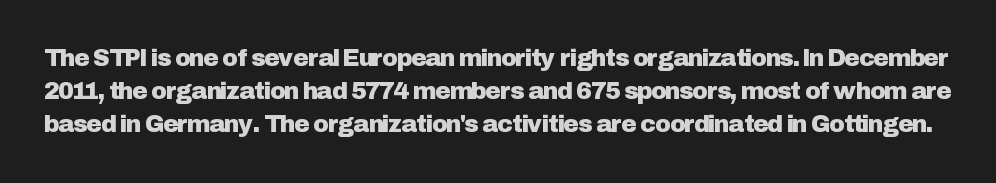
Q: Is the text italic (slanted)? A: No, it is upright.
Q: Is the text underlined? A: No.
Q: Is the spacing between letters normal or unusually wide? A: Normal.
Q: Is the spacing between lines tight, normal or loose? A: Normal.
